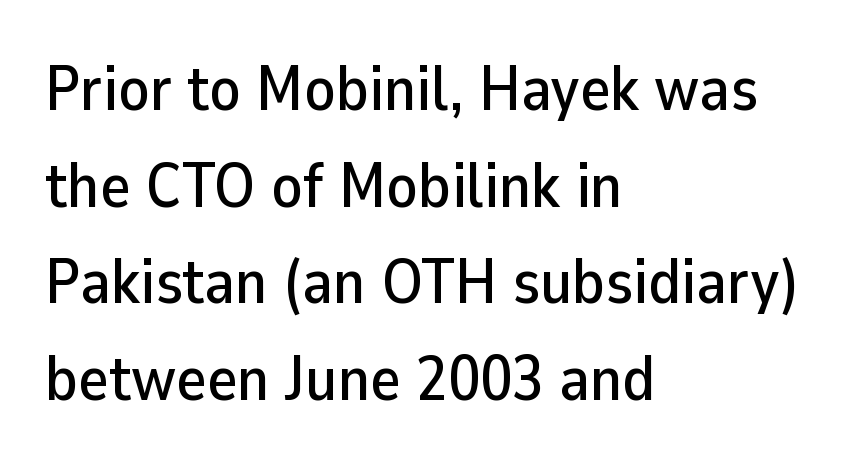
{"serif": "no", "italic": "no", "width": "normal", "stroke_contrast": "low", "x_height": "medium", "monospaced": "no", "underline": "no", "align": "left", "line_spacing": "normal", "line_spacing_ratio": 1.51, "letter_spacing": "normal", "letter_spacing_em": 0.0, "glyph_px": 64}
